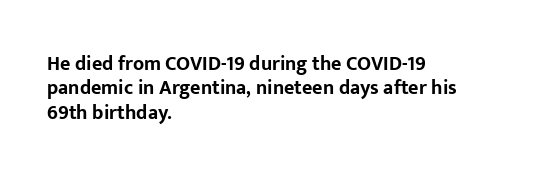
{"italic": "no", "bold": "yes", "underline": "no", "align": "left", "line_spacing_ratio": 1.22, "letter_spacing": "normal", "letter_spacing_em": 0.0, "glyph_px": 20}
